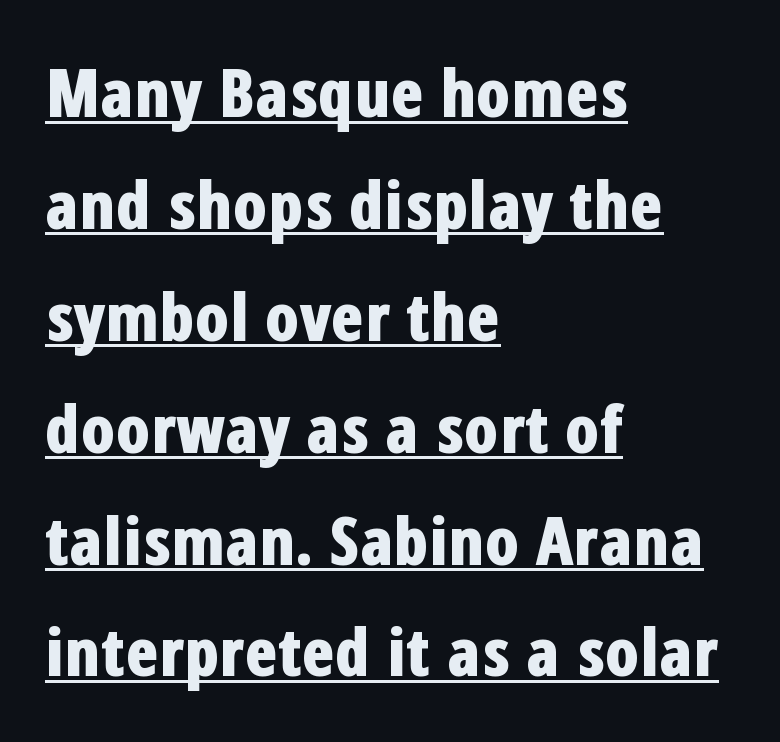
{"serif": "no", "italic": "no", "bold": "yes", "weight": "bold", "width": "condensed", "stroke_contrast": "low", "x_height": "medium", "monospaced": "no", "underline": "yes", "align": "left", "line_spacing": "normal", "line_spacing_ratio": 1.67, "letter_spacing": "normal", "letter_spacing_em": 0.0, "glyph_px": 67}
